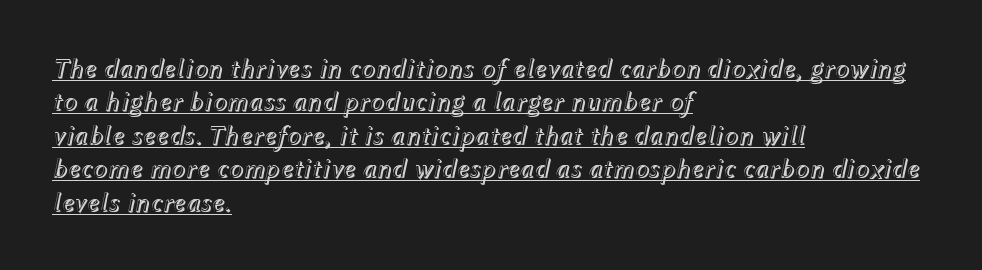
Rendered with sloped, italic letterforms. The passage shown is underscored from start to finish. If you drew a ruler down the left edge, every line would touch it. Students, note that the glyphs here touch the page at normal intervals.
